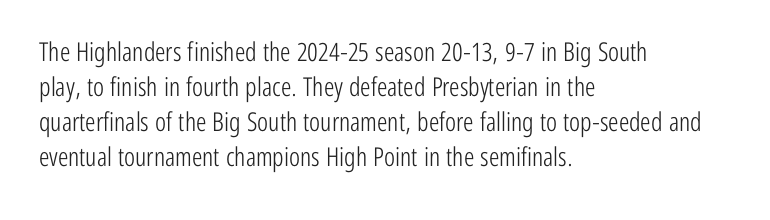
Q: Is the text bold? A: No.
Q: Is the text italic (slanted)? A: No, it is upright.
Q: Is the text underlined? A: No.
Q: How is the paragraph aligned? A: Left-aligned.
Q: Is the spacing between letters normal or unusually wide? A: Normal.
Q: Is the spacing between lines tight, normal or loose? A: Normal.
